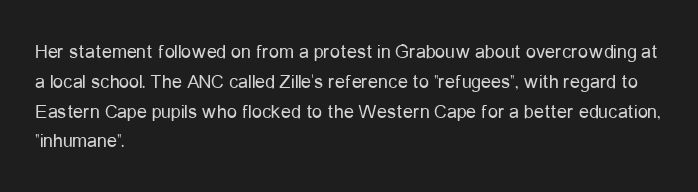
Rule under the text: the space is simply empty. Upright lettering throughout. This rendering leaves character spacing at its baseline value. If you drew a ruler down the left edge, every line would touch it. Is there much room between lines? A standard amount, neither cramped nor airy. This reads as an unemphasized weight, regular at the heaviest.
